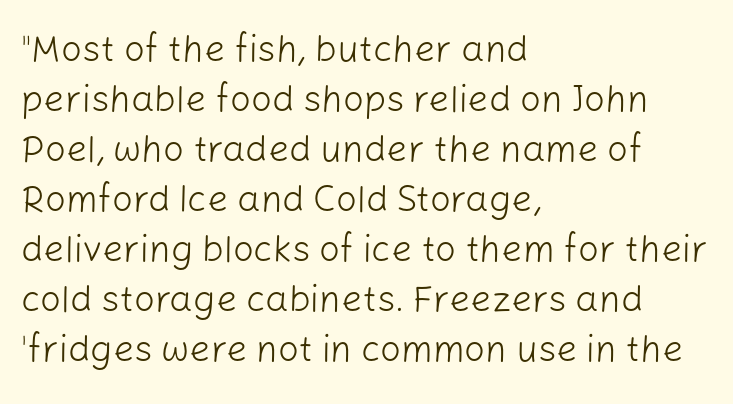
The image shows 37 px light sans-serif type, upright; set left-aligned, normal line spacing (1.35x), normal letter spacing, not underlined; low stroke contrast and a medium x-height.
